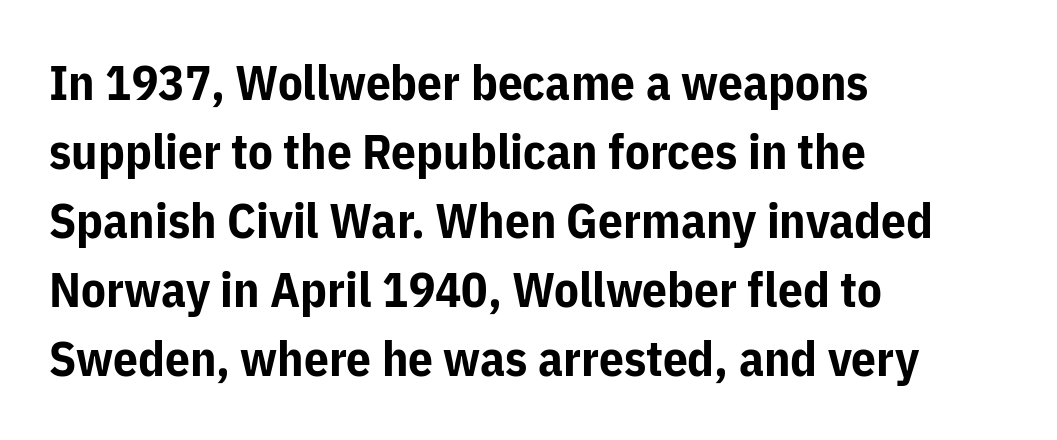
Summary of weight: heavy, a full bold. The block of text has a typical density, with ordinary space between rows. The setting favours the left margin, as ordinary paragraphs usually do. Caption: standard tracking, unaltered. The letters stand upright; this is a roman face. The passage shown is not underscored anywhere.
